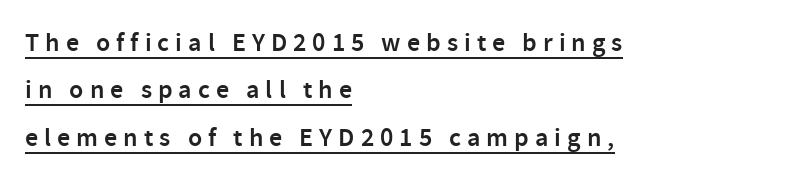
In designer terms, the underline attribute is active on this setting. Stems and bowls a touch heavier than normal — semibold. The face used here is rendered with a markedly widened letterfit. The paragraph has a hard left edge and a soft right edge. You can tell it's not italic because the verticals are truly vertical.
